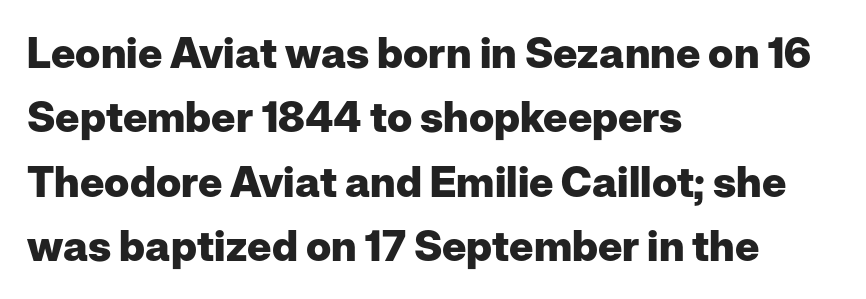
{"serif": "no", "italic": "no", "bold": "yes", "weight": "heavy", "width": "normal", "stroke_contrast": "low", "x_height": "medium", "monospaced": "no", "underline": "no", "align": "left", "line_spacing": "normal", "line_spacing_ratio": 1.53, "letter_spacing": "normal", "letter_spacing_em": 0.0, "glyph_px": 42}
